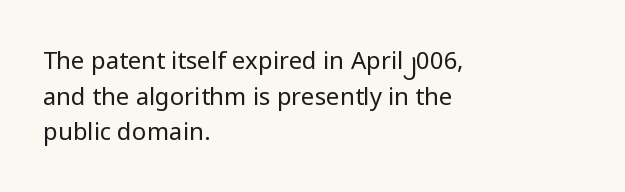
No italicization has been applied; the sample stays upright. Each line starts at the same left margin while the right side varies. Weight: regular or lighter. Compared with typical paragraphs, the rows here are spaced about the same. No extra tracking has been applied to these lines. Any mark beneath the type? The region is blank.
